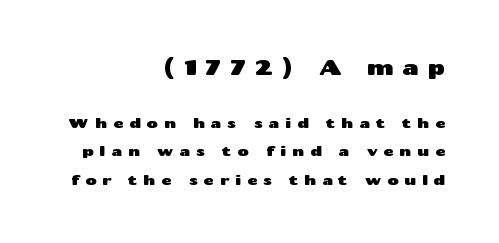
{"italic": "no", "underline": "no", "align": "right", "line_spacing": "loose", "line_spacing_ratio": 2.04, "letter_spacing": "wide", "letter_spacing_em": 0.41, "larger_block": "first", "size_ratio": 1.5, "glyph_px": 21}
